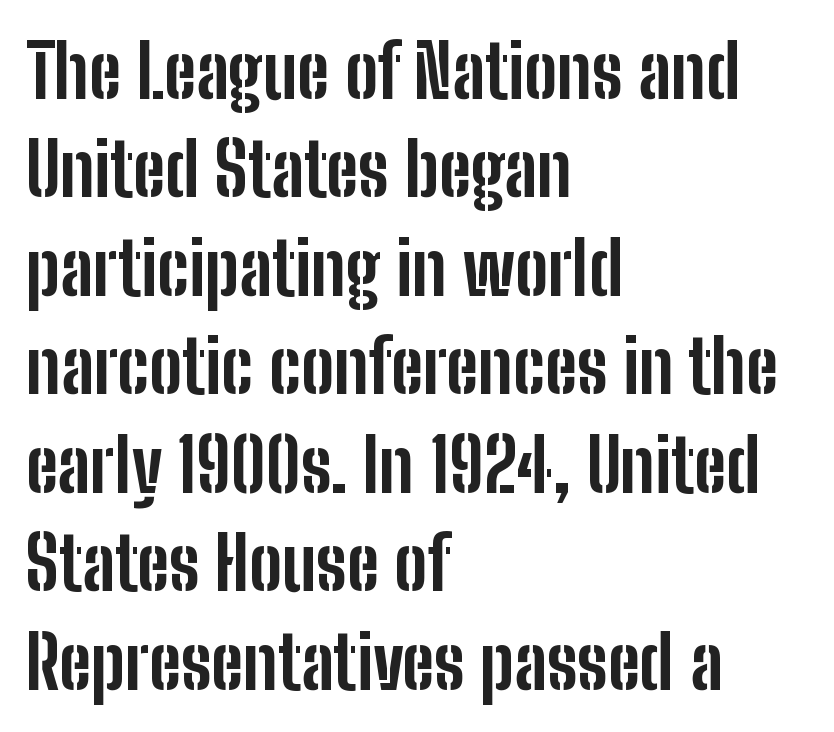
{"serif": "no", "italic": "no", "bold": "yes", "weight": "bold", "width": "condensed", "stroke_contrast": "low", "x_height": "medium", "monospaced": "no", "underline": "no", "align": "left", "line_spacing": "normal", "line_spacing_ratio": 1.33, "letter_spacing": "normal", "letter_spacing_em": 0.0, "glyph_px": 74}
